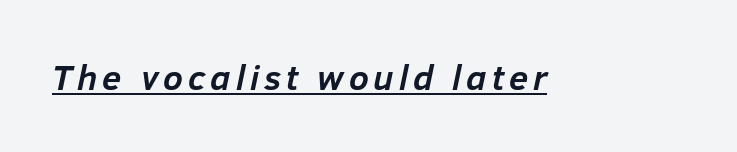
The text carries the slant typical of an italic or oblique font. The characters look thick and weighty, a clear bold. Underlining? Definitely there. Varying glyph widths throughout — classic text-font behaviour.
